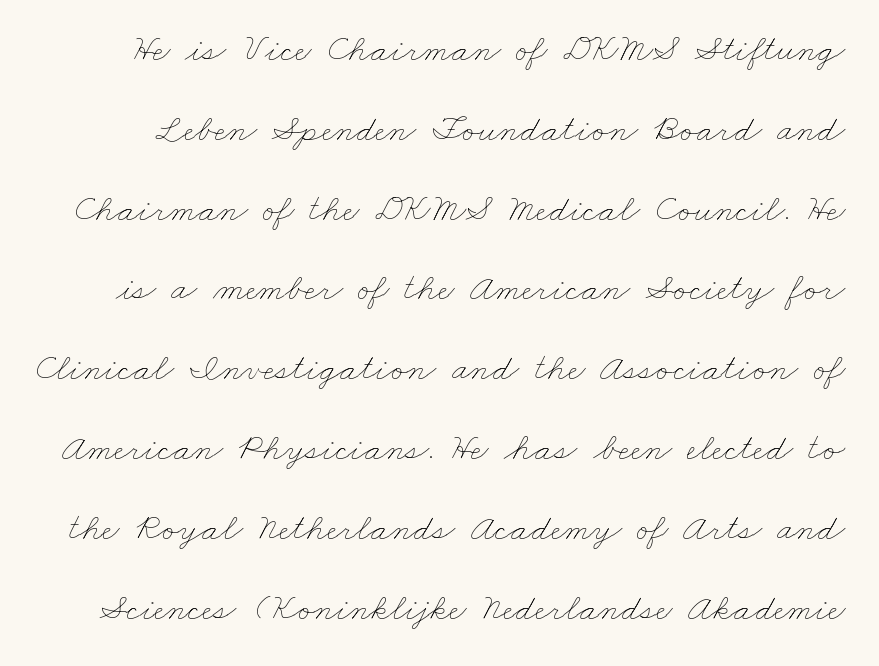
{"bold": "no", "weight": "thin", "width": "wide", "stroke_contrast": "low", "x_height": "small", "monospaced": "no", "underline": "no", "line_spacing": "loose", "line_spacing_ratio": 2.1, "letter_spacing": "normal", "letter_spacing_em": 0.0, "glyph_px": 38}
